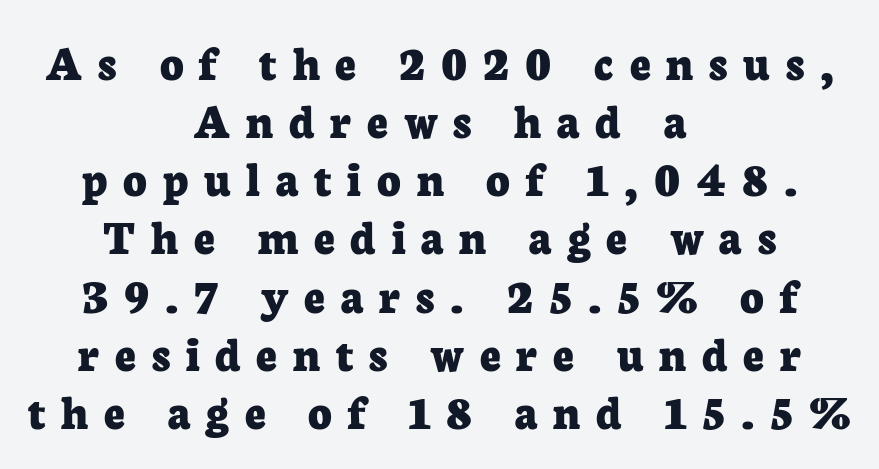
Notice how the passage keeps no hard edge, just a central spine. Students, observe: this is what under-led, compact text looks like. These words are printed bold, with thick strokes throughout. Check under the words: just untouched page. Designer's note — italics off, roman on.
